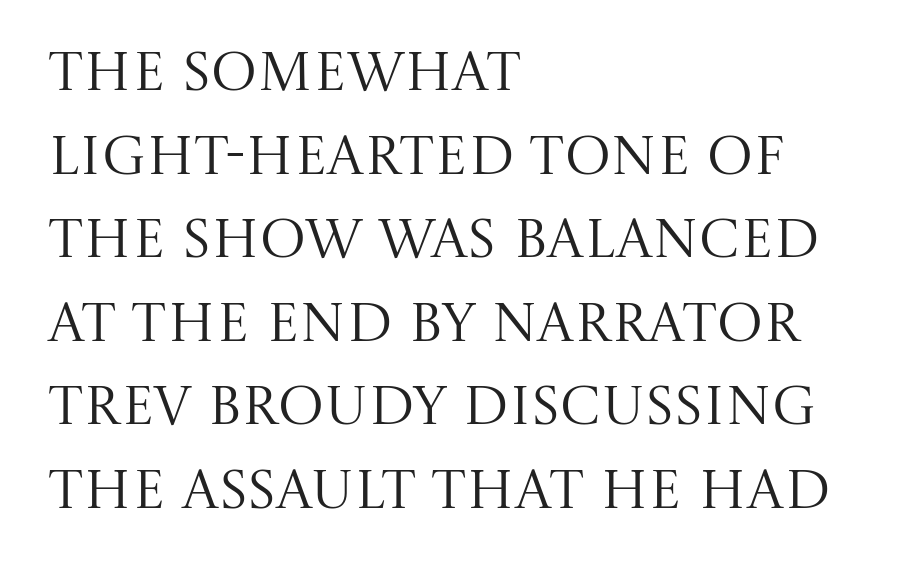
Heaviness? Minimal to ordinary, like unemphasized prose. A typesetter would label this face a serif. The tracking reads as untouched default to a designer's eye. Spacing verdict: proportional, widths tailored to each character. Summary of vertical rhythm: regular, with standard interline spacing. Words float on clear page, feet unadorned.
